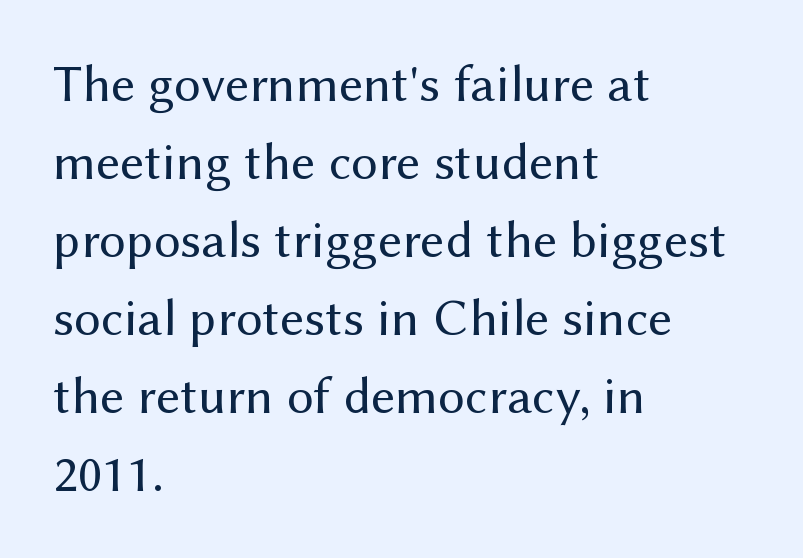
The space beneath each line is pristine and unruled. A typesetter would call this proportional, since set widths differ per character. This is the regular roman posture of the typeface. In terms of letterform style, serifs are entirely absent. The rag falls on the right side of this text block.
